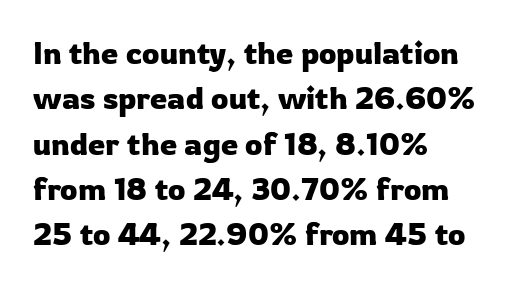
The image shows 31 px sans-serif type, upright; set left-aligned, normal line spacing (1.46x), normal letter spacing, not underlined; low stroke contrast and a medium x-height.
